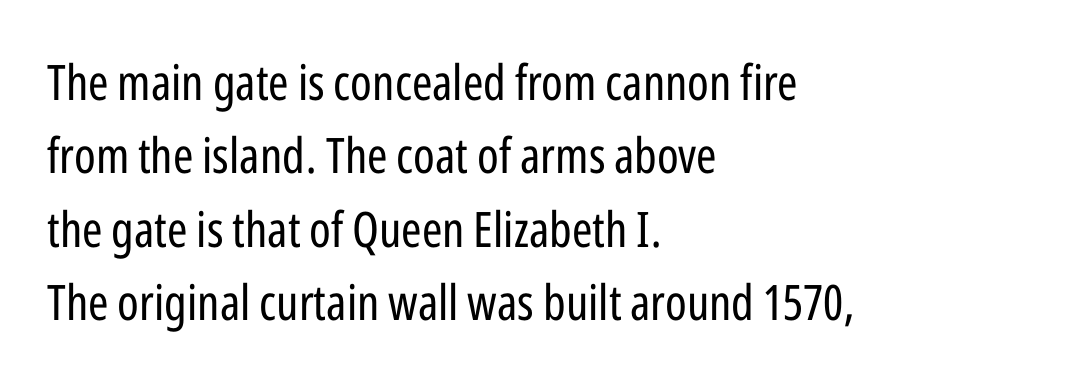
{"serif": "no", "italic": "no", "bold": "no", "weight": "regular", "width": "condensed", "stroke_contrast": "low", "x_height": "medium", "monospaced": "no", "underline": "no", "align": "left", "line_spacing": "normal", "line_spacing_ratio": 1.5, "letter_spacing": "normal", "letter_spacing_em": 0.0, "glyph_px": 49}
